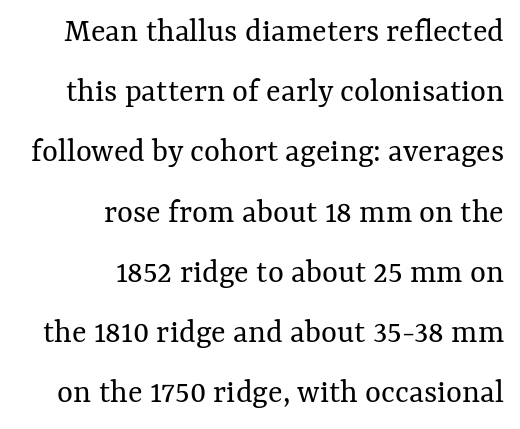
The image shows 34 px regular-weight type, upright; set right-aligned, line spacing 1.77x, normal letter spacing, not underlined; medium stroke contrast and a medium x-height.
